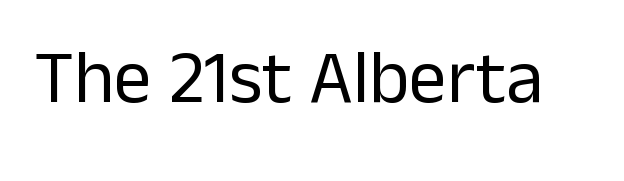
The rendering uses natural spacing where letterforms have individual widths. Default kerning and tracking; the words read as compact shapes. Do the letters lean? They stand straight. Honestly, there is no underline to notice here at all. Each letter's strokes conclude bluntly, with no projecting serifs. Is this a heavy cut? Hardly; it is regular or lighter.
